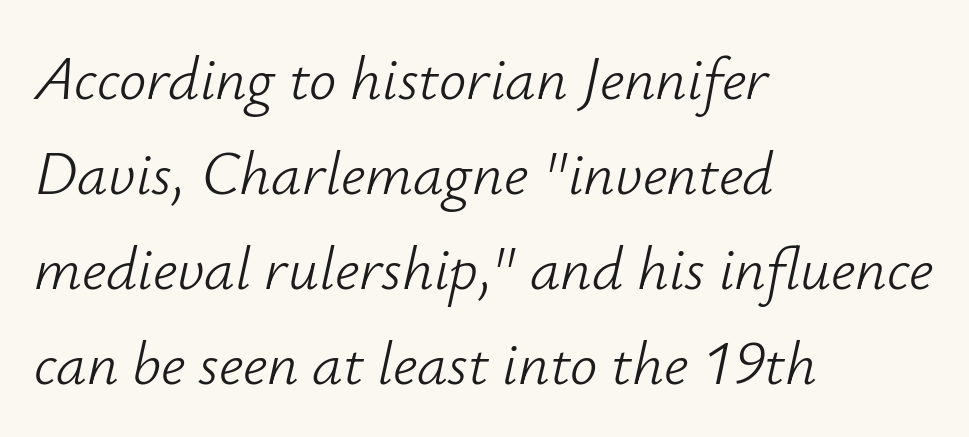
The image shows 61 px light type, italic (leaning right); set left-aligned, normal line spacing (1.56x), normal letter spacing, not underlined; low stroke contrast and a small x-height.
